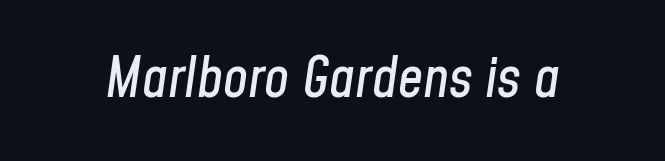
The axis of the letterforms is tilted away from vertical. Here the glyphs are tracked normally, forming tight word shapes. The space directly below the letters is spotless. Think of a printed novel: that variable character pitch is what you see here.
